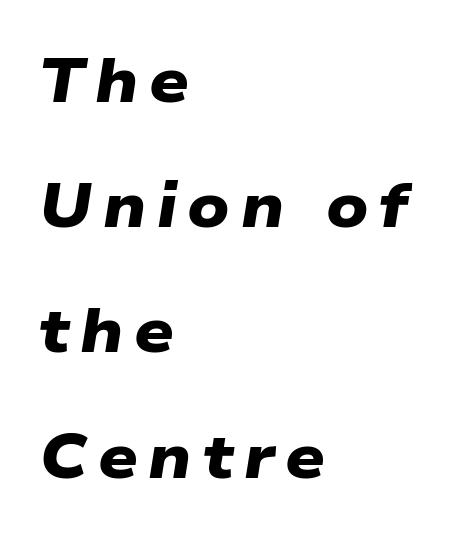
{"serif": "no", "bold": "yes", "weight": "heavy", "width": "wide", "stroke_contrast": "low", "x_height": "medium", "monospaced": "no", "underline": "no", "align": "left", "line_spacing": "loose", "line_spacing_ratio": 2.02, "glyph_px": 62}
